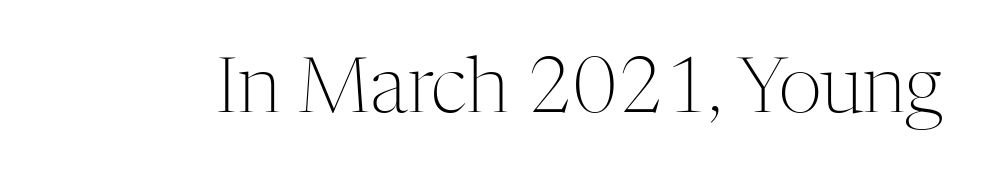
{"serif": "yes", "italic": "no", "bold": "no", "weight": "light", "width": "normal", "stroke_contrast": "medium", "x_height": "medium", "monospaced": "no", "underline": "no", "letter_spacing": "normal", "letter_spacing_em": 0.0, "glyph_px": 76}
